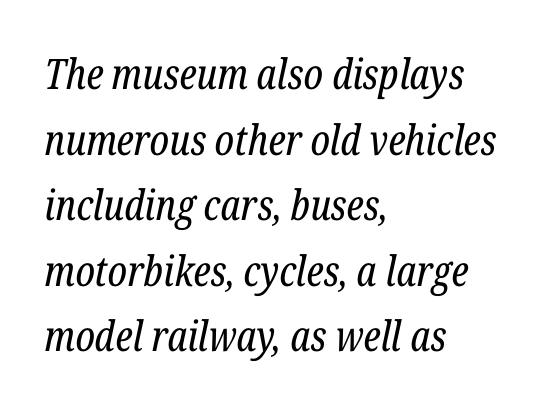
Q: Is the text bold? A: No.
Q: Is the text italic (slanted)? A: Yes, it leans right by about 12 degrees.
Q: Is the typeface a serif or a sans-serif typeface? A: Serif.
Q: Is the text underlined? A: No.
Q: How is the paragraph aligned? A: Left-aligned.
Q: Is the spacing between letters normal or unusually wide? A: Normal.
Q: Is the spacing between lines tight, normal or loose? A: Normal.
Q: Width (condensed, normal, or wide)? A: Condensed.
Q: Stroke contrast? A: Low.
Q: x-height? A: Medium.
Q: Monospaced? A: No.
